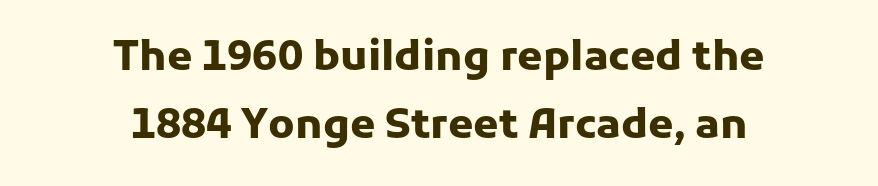
The image shows 41 px heavy sans-serif type, upright; set centered, normal line spacing (1.65x), normal letter spacing, not underlined; low stroke contrast and a medium x-height.
